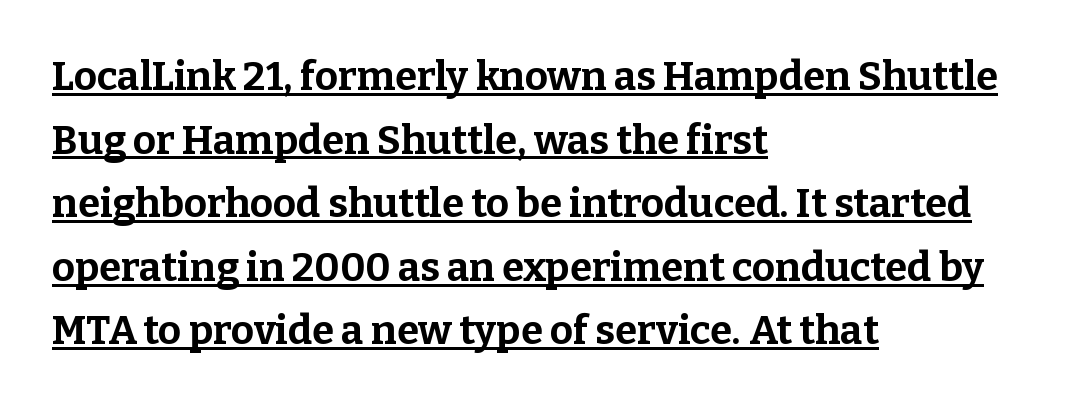
The image shows 40 px bold serif type, upright; set left-aligned, normal line spacing (1.59x), normal letter spacing, underlined; low stroke contrast and a medium x-height.
